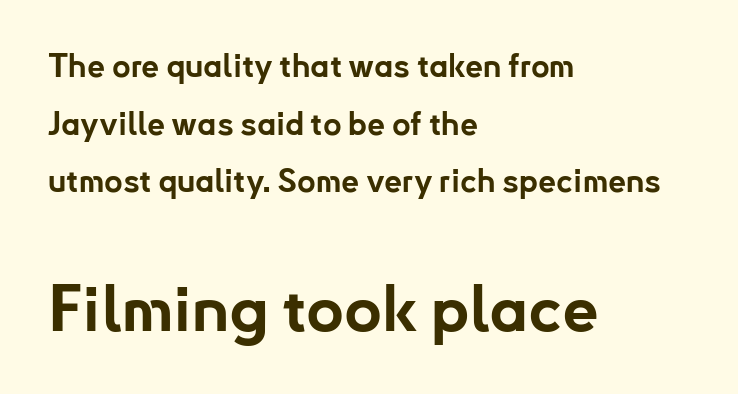
{"serif": "no", "italic": "no", "bold": "yes", "weight": "bold", "width": "normal", "stroke_contrast": "low", "x_height": "small", "monospaced": "no", "underline": "no", "align": "left", "line_spacing_ratio": 1.8, "letter_spacing": "normal", "letter_spacing_em": 0.0, "larger_block": "second", "size_ratio": 2.03, "glyph_px": 65}
